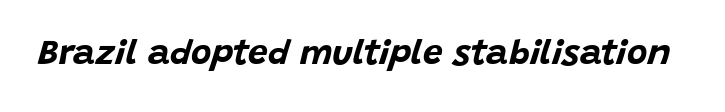
The image shows 35 px bold type, italic (leaning right); set normal letter spacing, not underlined; low stroke contrast and a large x-height.
